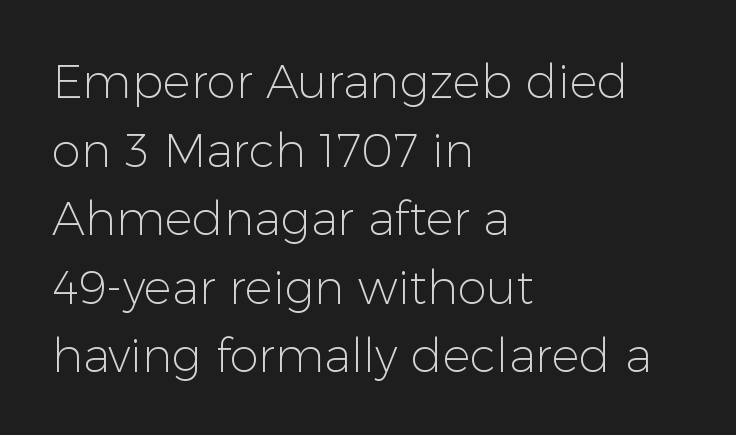
Q: Is the text bold? A: No.
Q: Is the text italic (slanted)? A: No, it is upright.
Q: Is the typeface a serif or a sans-serif typeface? A: Sans-serif.
Q: Is the text underlined? A: No.
Q: How is the paragraph aligned? A: Left-aligned.
Q: Is the spacing between letters normal or unusually wide? A: Normal.
Q: Is the spacing between lines tight, normal or loose? A: Normal.
Q: Width (condensed, normal, or wide)? A: Normal.
Q: Stroke contrast? A: Low.
Q: x-height? A: Medium.
Q: Monospaced? A: No.
